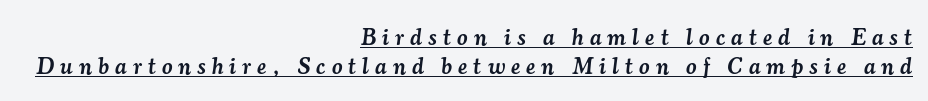
The image shows 23 px text type, italic (leaning right); set right-aligned, normal line spacing (1.28x), unusually wide letter spacing (+0.27 em), underlined.
